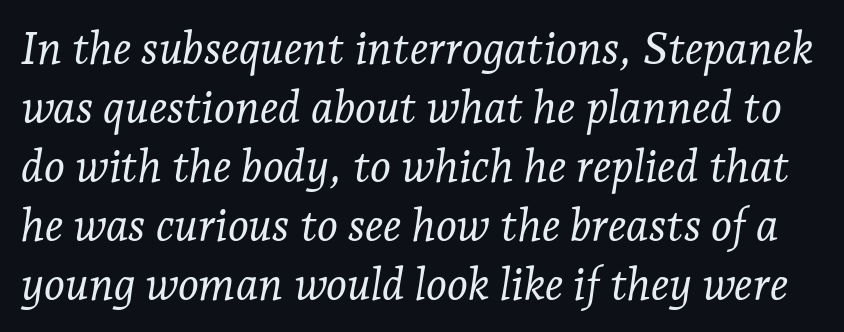
The image shows 45 px light serif type, italic (leaning right); set normal line spacing (1.31x), normal letter spacing, not underlined; low stroke contrast and a medium x-height.
